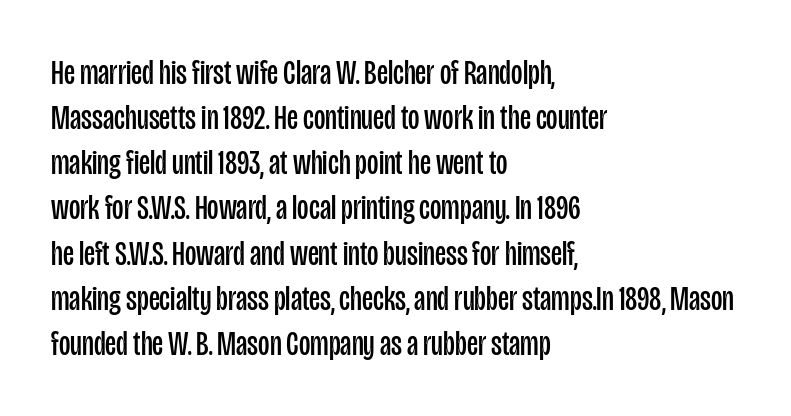
{"serif": "no", "italic": "no", "bold": "no", "weight": "regular", "width": "condensed", "stroke_contrast": "low", "x_height": "large", "monospaced": "no", "underline": "no", "align": "left", "line_spacing": "normal", "line_spacing_ratio": 1.29, "letter_spacing": "normal", "letter_spacing_em": 0.0, "glyph_px": 35}
